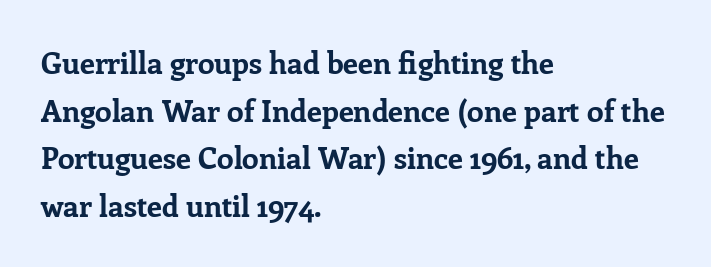
{"serif": "yes", "italic": "no", "bold": "yes", "weight": "bold", "width": "normal", "stroke_contrast": "low", "x_height": "medium", "monospaced": "no", "underline": "no", "align": "left", "line_spacing": "normal", "line_spacing_ratio": 1.59, "letter_spacing": "normal", "letter_spacing_em": 0.0, "glyph_px": 30}
